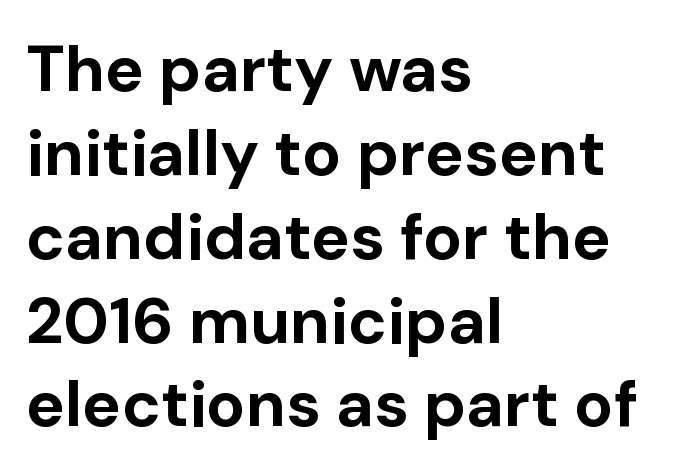
{"serif": "no", "italic": "no", "bold": "yes", "weight": "bold", "width": "normal", "stroke_contrast": "low", "x_height": "medium", "monospaced": "no", "underline": "no", "align": "left", "line_spacing": "normal", "line_spacing_ratio": 1.29, "letter_spacing": "normal", "letter_spacing_em": 0.0, "glyph_px": 65}
